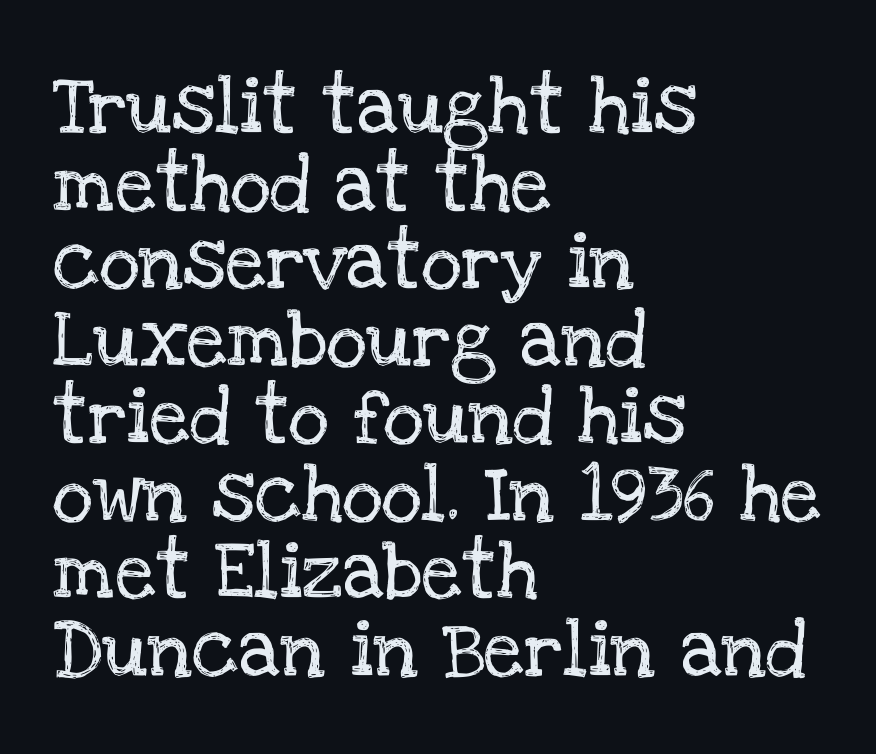
Nobody touched the tracking dial on this one. Line spacing here is normal. Character widths vary here, with narrow letters taking less room than wide ones. The letters stand straight up with perfectly vertical stems. These lines are composed in type with serifs.
